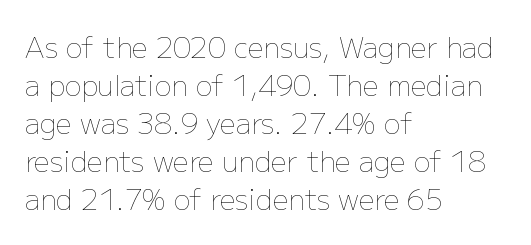
Q: Is the text bold? A: No.
Q: Is the text italic (slanted)? A: No, it is upright.
Q: Is the text underlined? A: No.
Q: How is the paragraph aligned? A: Left-aligned.
Q: Is the spacing between letters normal or unusually wide? A: Normal.
Q: Is the spacing between lines tight, normal or loose? A: Normal.
Q: Width (condensed, normal, or wide)? A: Normal.
Q: Stroke contrast? A: Low.
Q: x-height? A: Medium.
Q: Monospaced? A: No.
